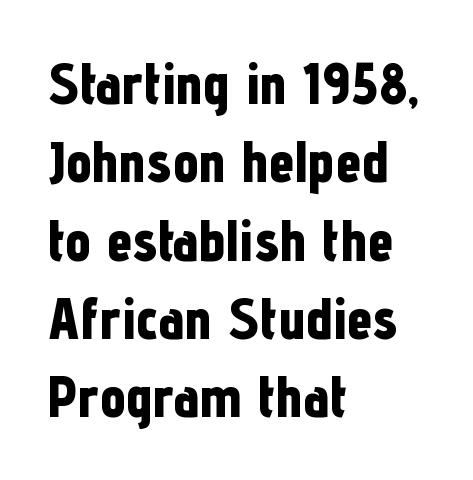
Think of a printed novel: that variable character pitch is what you see here. The letters sit at their default tracking, neither squeezed nor spread. This is roman type, the default non-slanted kind. The passage is arranged the way most books set body copy — flush left. Notice how thick the strokes are: this is what a full bold looks like.
